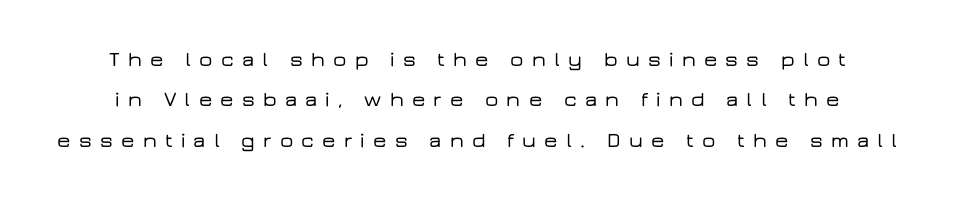
Letters rest on an invisible, unmarked baseline. The passage shown has open, widely tracked lettering throughout. This block would shrink considerably if given ordinary leading; it's expanded now. Characters remain perfectly vertical along every line.
